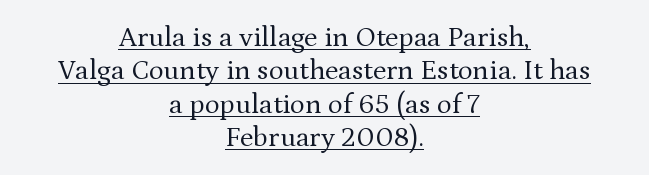
Q: Is the text bold? A: No.
Q: Is the text italic (slanted)? A: No, it is upright.
Q: Is the typeface a serif or a sans-serif typeface? A: Serif.
Q: Is the text underlined? A: Yes.
Q: How is the paragraph aligned? A: Centered.
Q: Is the spacing between letters normal or unusually wide? A: Normal.
Q: Width (condensed, normal, or wide)? A: Normal.
Q: Stroke contrast? A: Medium.
Q: x-height? A: Medium.
Q: Monospaced? A: No.
